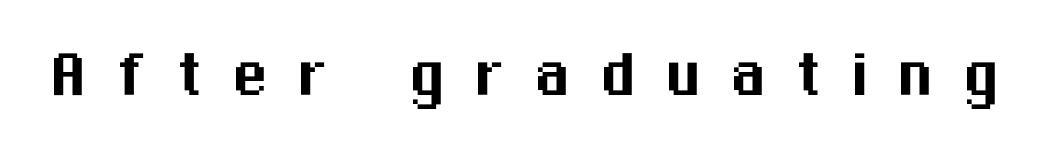
A sans-serif font was chosen for this passage. Here the designer chose a conventional face with non-uniform glyph widths. Decoration check: the copy has no underline. Between one letter and the next there's a generous, obvious gap.
